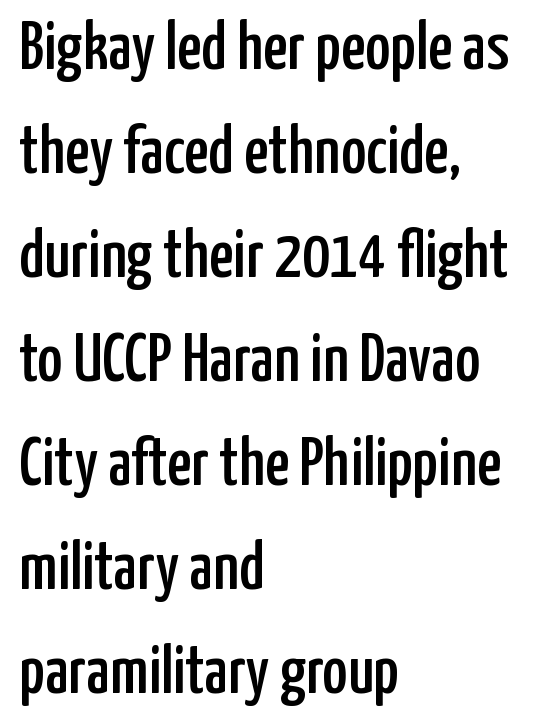
These lines keep a tight, regular rhythm from letter to letter. A typesetter would call this leading conventional body-copy spacing. This sample has the flowing, uneven cadence of proportional lettering. Lines of text with bare space underneath.
